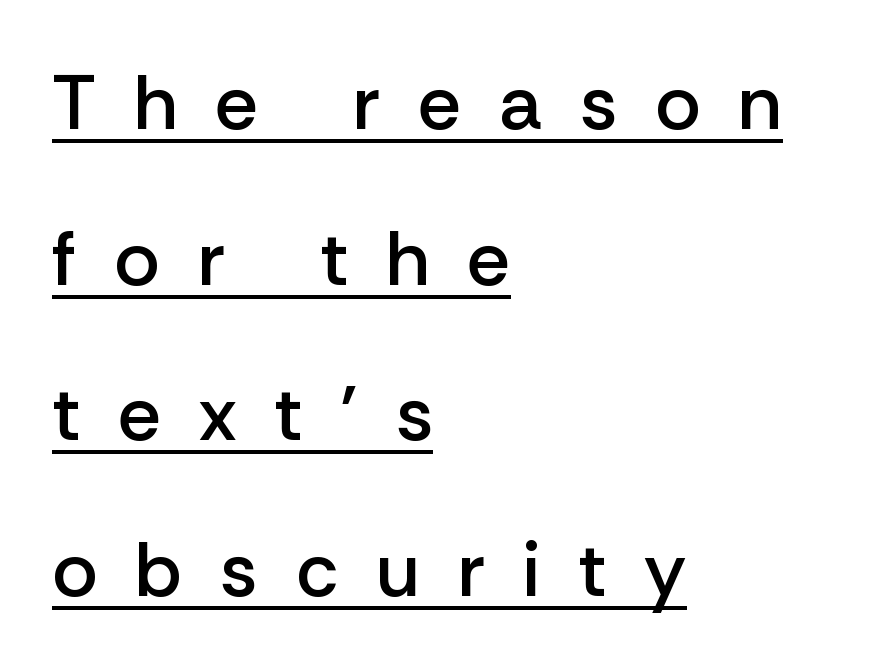
The image shows 77 px semibold sans-serif type, upright; set left-aligned, loose line spacing (2.02x), unusually wide letter spacing (+0.49 em), underlined; low stroke contrast and a medium x-height.
